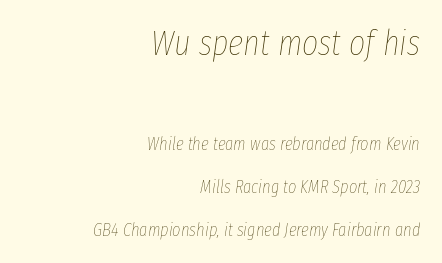
Q: Is the text bold? A: No.
Q: Is the text italic (slanted)? A: Yes, it leans right by about 8 degrees.
Q: Is the text underlined? A: No.
Q: How is the paragraph aligned? A: Right-aligned.
Q: Is the spacing between letters normal or unusually wide? A: Normal.
Q: Is the spacing between lines tight, normal or loose? A: Loose.
Q: Which block of text is set in a larger size, the first (top) or the second (bottom)? A: The first (top) one.
Q: Width (condensed, normal, or wide)? A: Condensed.
Q: Stroke contrast? A: Low.
Q: x-height? A: Medium.
Q: Monospaced? A: No.
